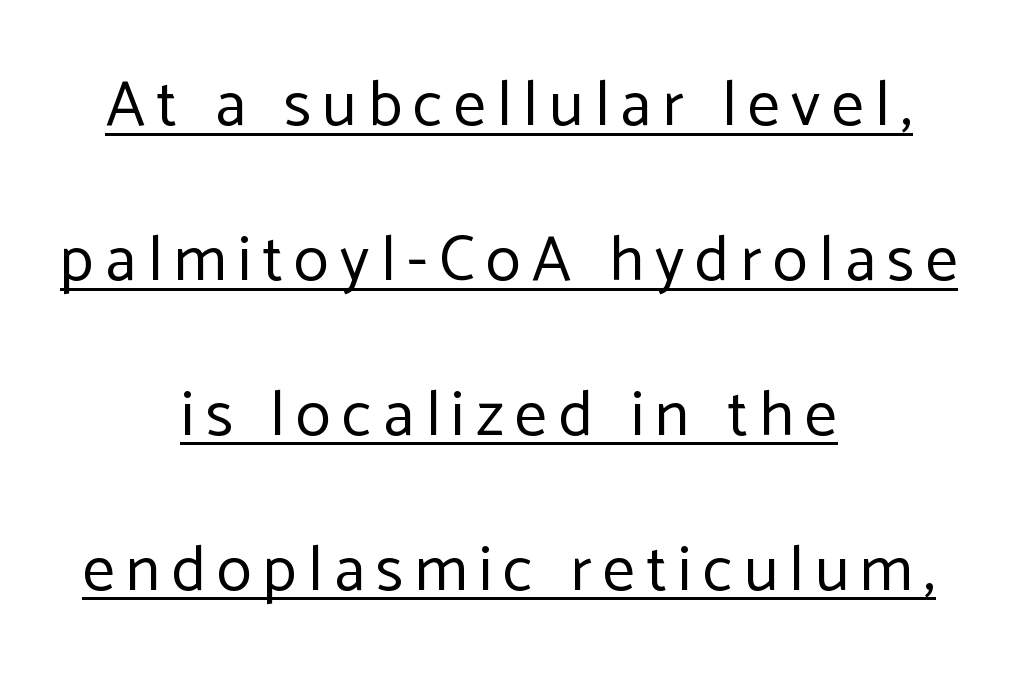
{"serif": "no", "italic": "no", "bold": "no", "weight": "regular", "width": "normal", "stroke_contrast": "low", "x_height": "medium", "monospaced": "no", "underline": "yes", "align": "center", "line_spacing": "loose", "line_spacing_ratio": 2.42, "glyph_px": 64}
